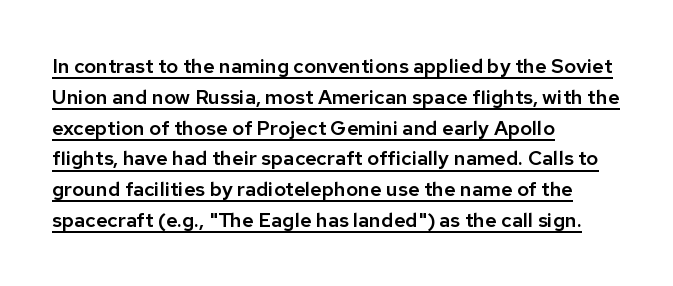
Q: Is the text italic (slanted)? A: No, it is upright.
Q: Is the text underlined? A: Yes.
Q: How is the paragraph aligned? A: Left-aligned.
Q: Is the spacing between letters normal or unusually wide? A: Normal.
Q: Is the spacing between lines tight, normal or loose? A: Normal.
